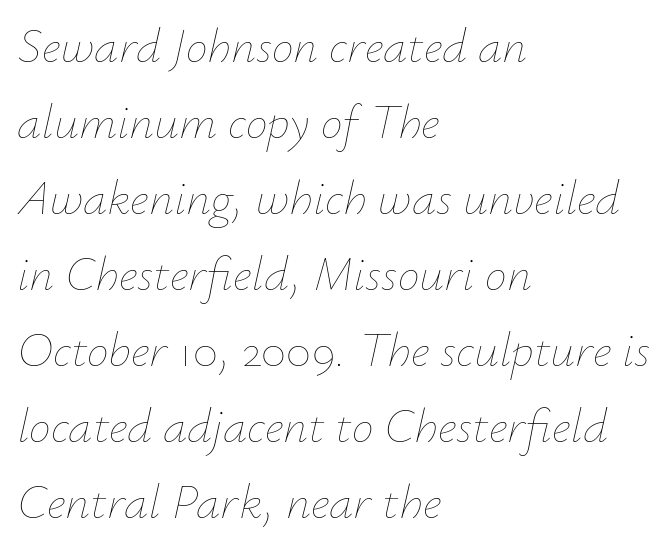
{"italic": "yes", "lean": "right", "slant_degrees": 12, "bold": "no", "weight": "thin", "width": "normal", "stroke_contrast": "low", "x_height": "small", "monospaced": "no", "underline": "no", "align": "left", "line_spacing": "normal", "line_spacing_ratio": 1.55, "letter_spacing": "normal", "letter_spacing_em": 0.0, "glyph_px": 49}
